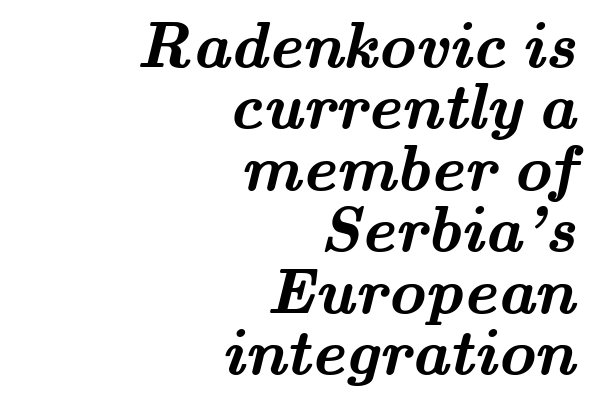
{"serif": "yes", "bold": "yes", "weight": "semibold", "width": "wide", "stroke_contrast": "medium", "x_height": "small", "monospaced": "no", "underline": "no", "align": "right", "line_spacing": "tight", "line_spacing_ratio": 0.96, "letter_spacing": "normal", "letter_spacing_em": 0.0, "glyph_px": 64}
